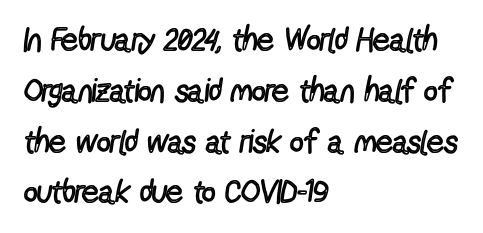
Q: Is the text bold? A: No.
Q: Is the typeface a serif or a sans-serif typeface? A: Sans-serif.
Q: Is the text underlined? A: No.
Q: How is the paragraph aligned? A: Left-aligned.
Q: Is the spacing between letters normal or unusually wide? A: Normal.
Q: Is the spacing between lines tight, normal or loose? A: Normal.
Q: Width (condensed, normal, or wide)? A: Condensed.
Q: x-height? A: Medium.
Q: Monospaced? A: No.
